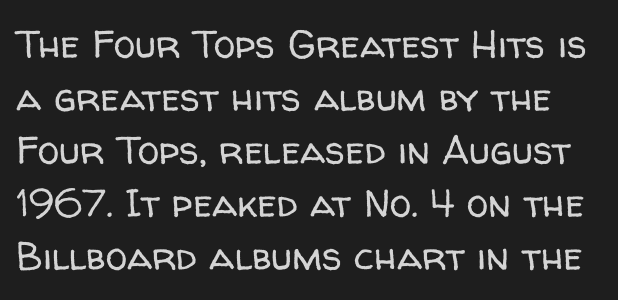
{"serif": "no", "italic": "no", "bold": "no", "weight": "regular", "width": "normal", "stroke_contrast": "low", "x_height": "medium", "monospaced": "no", "underline": "no", "line_spacing": "normal", "line_spacing_ratio": 1.36, "letter_spacing": "normal", "letter_spacing_em": 0.0, "glyph_px": 39}
